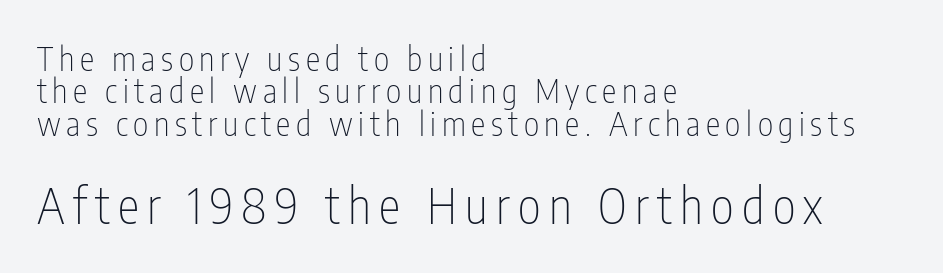
The image shows 49 px thin, condensed sans-serif type, upright; set left-aligned, tight line spacing (0.98x), not underlined; the second (bottom) block is 1.48x larger; low stroke contrast and a medium x-height.
